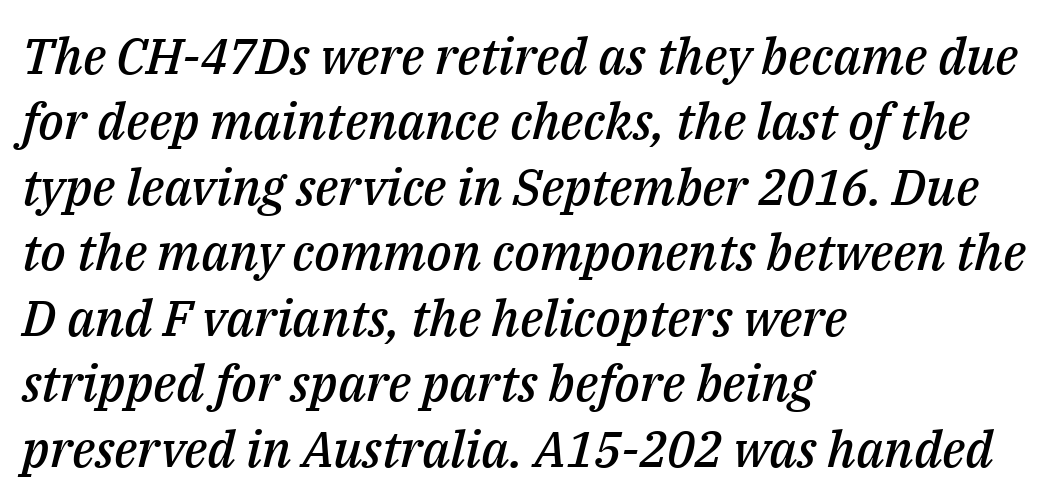
Q: Is the text bold? A: Semi-bold.
Q: Is the text italic (slanted)? A: Yes, it leans right by about 14 degrees.
Q: Is the text underlined? A: No.
Q: How is the paragraph aligned? A: Left-aligned.
Q: Is the spacing between letters normal or unusually wide? A: Normal.
Q: Is the spacing between lines tight, normal or loose? A: Normal.
Q: Width (condensed, normal, or wide)? A: Normal.
Q: Stroke contrast? A: Medium.
Q: x-height? A: Medium.
Q: Monospaced? A: No.
